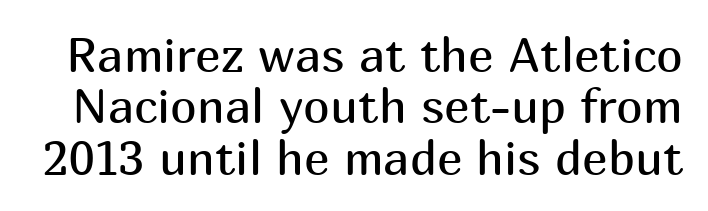
{"serif": "no", "italic": "no", "bold": "no", "weight": "regular", "width": "normal", "stroke_contrast": "medium", "x_height": "medium", "monospaced": "no", "underline": "no", "line_spacing": "tight", "line_spacing_ratio": 1.07, "letter_spacing": "normal", "letter_spacing_em": 0.0, "glyph_px": 48}
